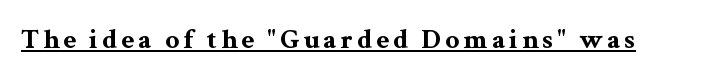
This is heavy type, rendered in bold. Typographically, this falls in the serif category. The letters advance in unequal steps, a hallmark of proportional type. The specimen reads as upright at a glance. Looks like someone drew a line under every word here.
